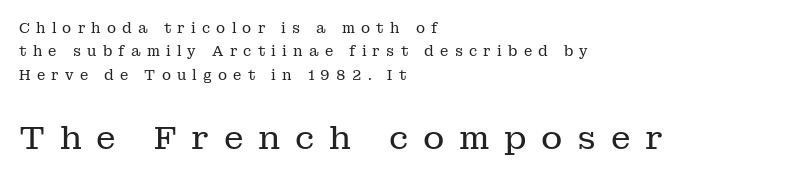
Q: Is the text bold? A: No.
Q: Is the text italic (slanted)? A: No, it is upright.
Q: Is the typeface a serif or a sans-serif typeface? A: Serif.
Q: Is the text underlined? A: No.
Q: How is the paragraph aligned? A: Left-aligned.
Q: Is the spacing between letters normal or unusually wide? A: Unusually wide.
Q: Is the spacing between lines tight, normal or loose? A: Normal.
Q: Which block of text is set in a larger size, the first (top) or the second (bottom)? A: The second (bottom) one.
Q: Width (condensed, normal, or wide)? A: Normal.
Q: Stroke contrast? A: Low.
Q: x-height? A: Medium.
Q: Monospaced? A: No.
